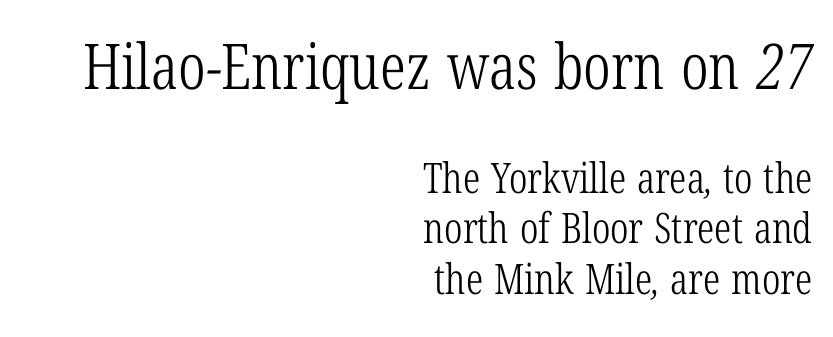
These two chunks differ in scale, with the top chunk taking the larger measure. Unbolded letterforms with no extra heft. Decoration check: the copy has no underline. The lines in this sample share a right terminus and differ only in where they begin. Small tapered or slab feet sit at the stroke ends, so this counts as serif.
